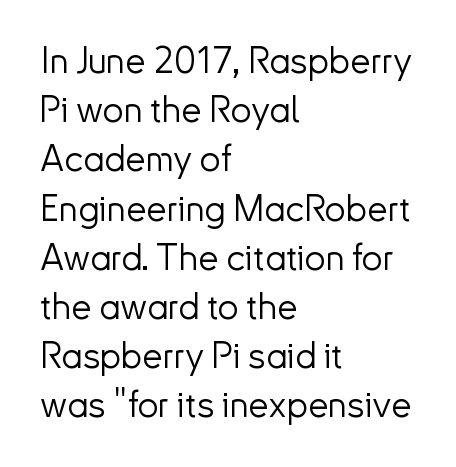
The image shows 37 px light sans-serif type, upright; set left-aligned, normal line spacing (1.33x), normal letter spacing, not underlined; low stroke contrast and a small x-height.
